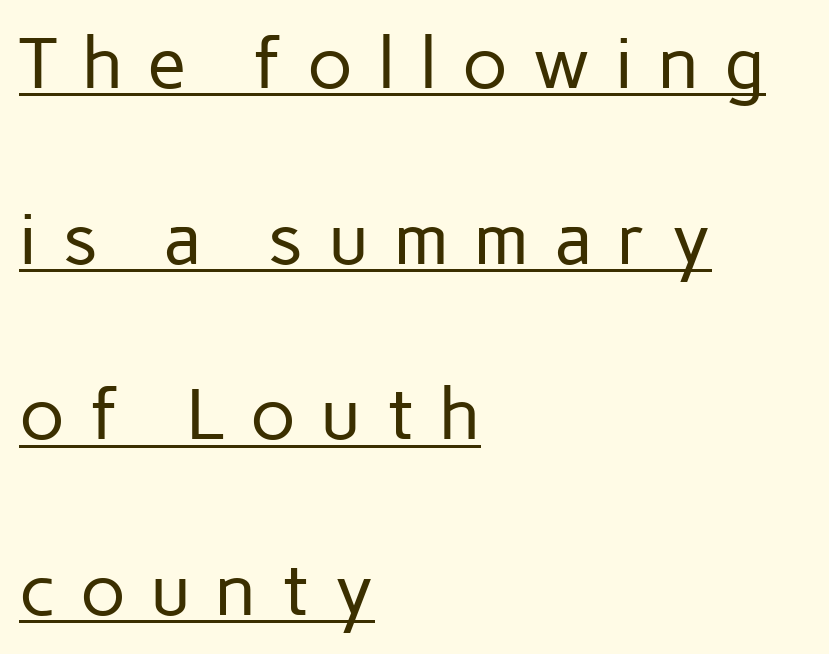
The image shows 72 px regular-weight sans-serif type, upright; set left-aligned, loose line spacing (2.44x), unusually wide letter spacing (+0.34 em), underlined; low stroke contrast and a medium x-height.
